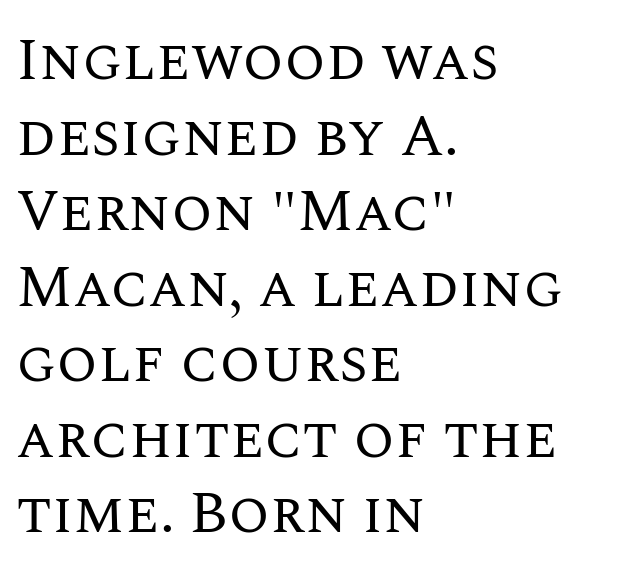
Letters have the restrained weight of plain body copy at most. These lines are set flush left with a ragged right edge. Is there any slant? The stems are plumb. Varying glyph widths throughout — classic text-font behaviour.
